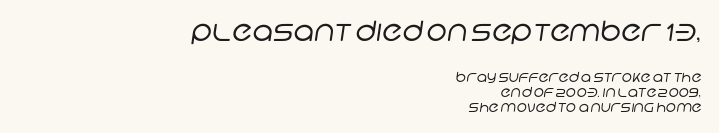
Q: Is the text bold? A: No.
Q: Is the typeface a serif or a sans-serif typeface? A: Sans-serif.
Q: Is the text underlined? A: No.
Q: How is the paragraph aligned? A: Right-aligned.
Q: Is the spacing between letters normal or unusually wide? A: Normal.
Q: Is the spacing between lines tight, normal or loose? A: Tight.
Q: Which block of text is set in a larger size, the first (top) or the second (bottom)? A: The first (top) one.
Q: Width (condensed, normal, or wide)? A: Normal.
Q: Stroke contrast? A: Low.
Q: x-height? A: Large.
Q: Monospaced? A: No.
